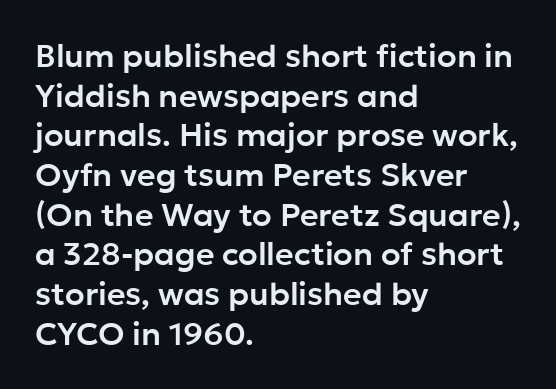
No italicization has been applied; the sample stays upright. Decoration check: the copy has no underline. Horizontally, the lines are justified to the leading edge only. Caption: standard tracking, unaltered. To sum up the face: it is a sans, with no serifs.
